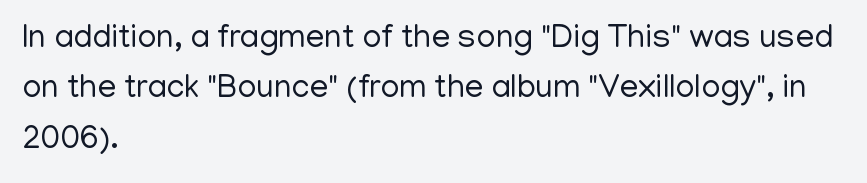
Each line starts at the same left margin while the right side varies. The type sits square on the baseline with zero lean. The face used here is rendered with its standard letterfit. The cut favours lightness, reaching ordinary text weight at its darkest. The specimen omits any rule beneath the text block's lines.
